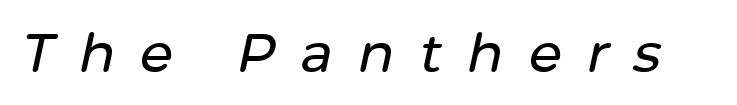
Q: Is the text italic (slanted)? A: Yes, it leans right by about 12 degrees.
Q: Is the text underlined? A: No.
Q: Is the spacing between letters normal or unusually wide? A: Unusually wide.
Q: Width (condensed, normal, or wide)? A: Normal.
Q: Stroke contrast? A: Low.
Q: x-height? A: Medium.
Q: Monospaced? A: No.
